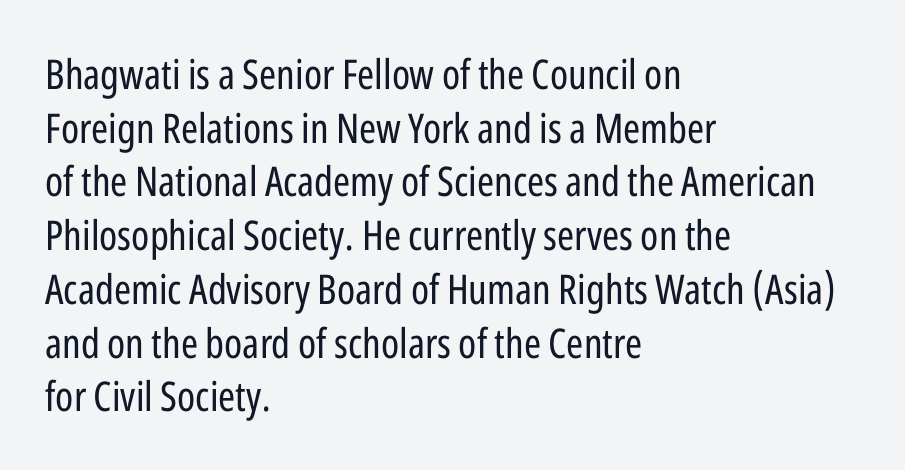
{"serif": "no", "italic": "no", "bold": "no", "weight": "regular", "width": "condensed", "stroke_contrast": "low", "x_height": "medium", "monospaced": "no", "underline": "no", "align": "left", "line_spacing": "normal", "line_spacing_ratio": 1.31, "letter_spacing": "normal", "letter_spacing_em": 0.0, "glyph_px": 41}
